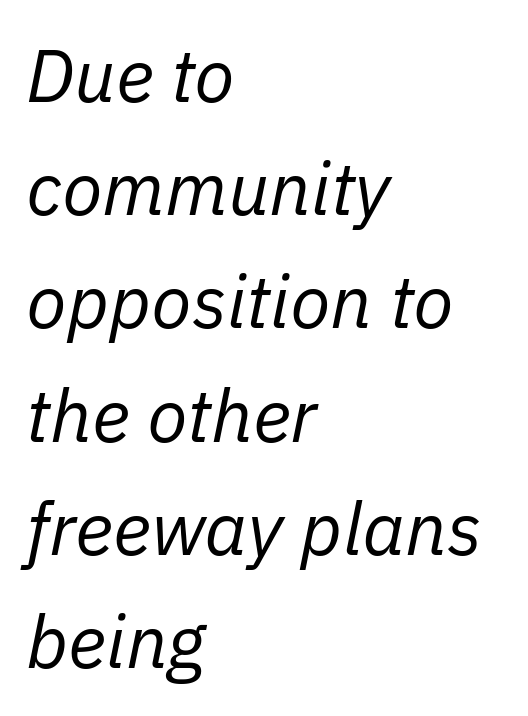
Q: Is the text bold? A: No.
Q: Is the text italic (slanted)? A: Yes, it leans right by about 11 degrees.
Q: Is the text underlined? A: No.
Q: How is the paragraph aligned? A: Left-aligned.
Q: Is the spacing between letters normal or unusually wide? A: Normal.
Q: Is the spacing between lines tight, normal or loose? A: Normal.
Q: Width (condensed, normal, or wide)? A: Normal.
Q: Stroke contrast? A: Low.
Q: x-height? A: Medium.
Q: Monospaced? A: No.
